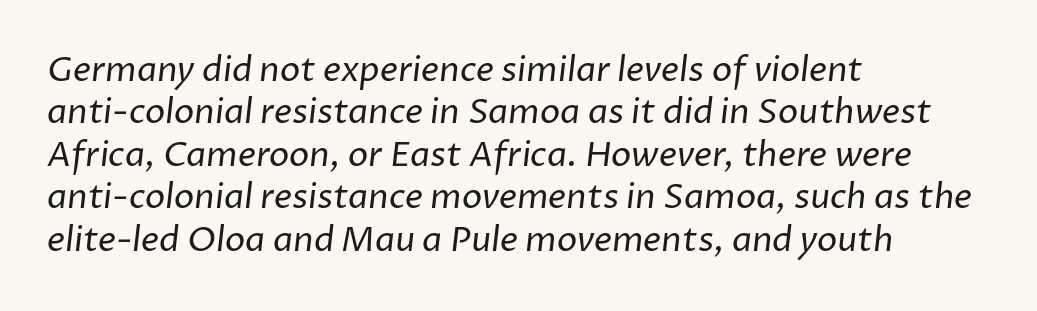
{"serif": "no", "bold": "no", "weight": "regular", "width": "normal", "stroke_contrast": "low", "x_height": "medium", "monospaced": "no", "underline": "no", "align": "left", "line_spacing": "normal", "line_spacing_ratio": 1.25, "letter_spacing": "normal", "letter_spacing_em": 0.0, "glyph_px": 34}
